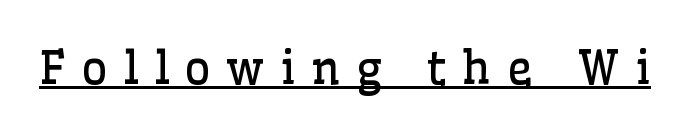
Font category for this specimen: serif. Spacing verdict: proportional, widths tailored to each character. Do the letters lean? They stand straight. These lines have a slow, spaced-out rhythm from letter to letter. The words here are underlined.
